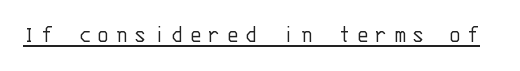
The image shows 24 px text type, upright; set unusually wide letter spacing (+0.28 em), underlined.
